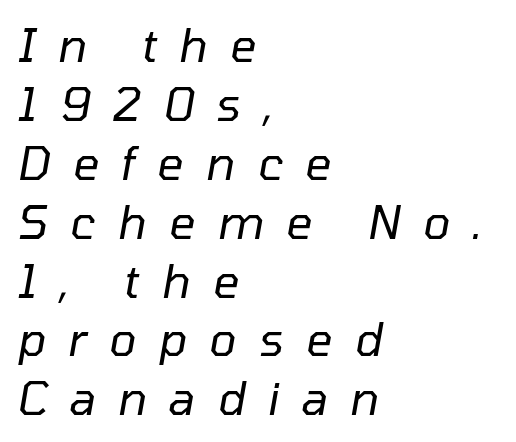
Letters have the restrained weight of plain body copy at most. If you drew a ruler down the left edge, every line would touch it. What's the leading like? Ordinary, nothing unusual. The line texture is sparse and dotted thanks to wide tracking. Plain, unruled lines of type.
